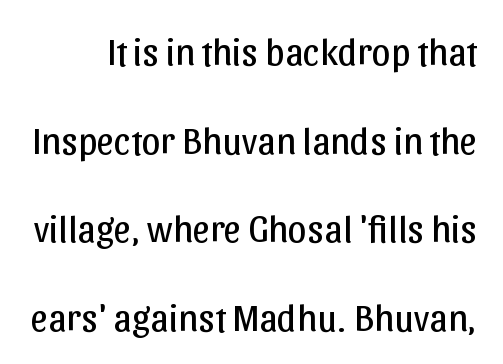
The image shows 38 px regular-weight sans-serif type, upright; set loose line spacing (2.33x), normal letter spacing, not underlined; low stroke contrast and a medium x-height.
